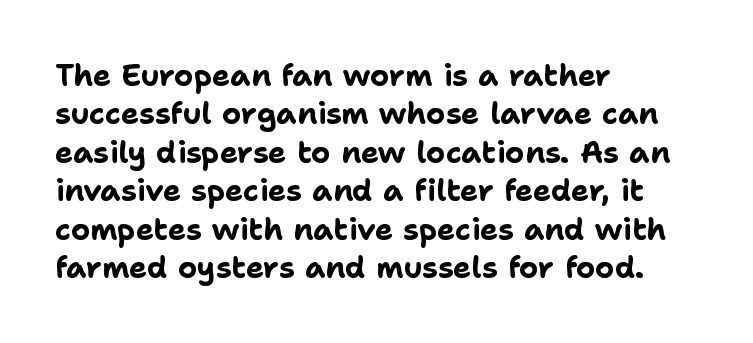
The image shows 30 px bold sans-serif type, upright; set left-aligned, normal line spacing (1.28x), normal letter spacing, not underlined; low stroke contrast and a medium x-height.
